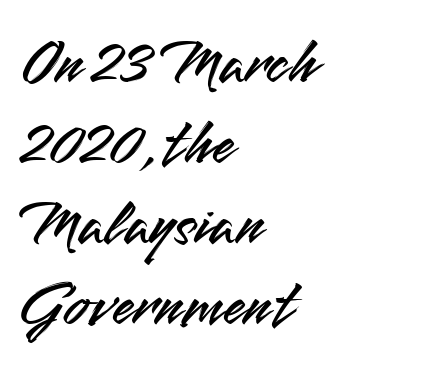
{"serif": "no", "width": "normal", "stroke_contrast": "medium", "x_height": "small", "monospaced": "no", "underline": "no", "align": "left", "line_spacing_ratio": 1.24, "letter_spacing": "normal", "letter_spacing_em": 0.0, "glyph_px": 65}
